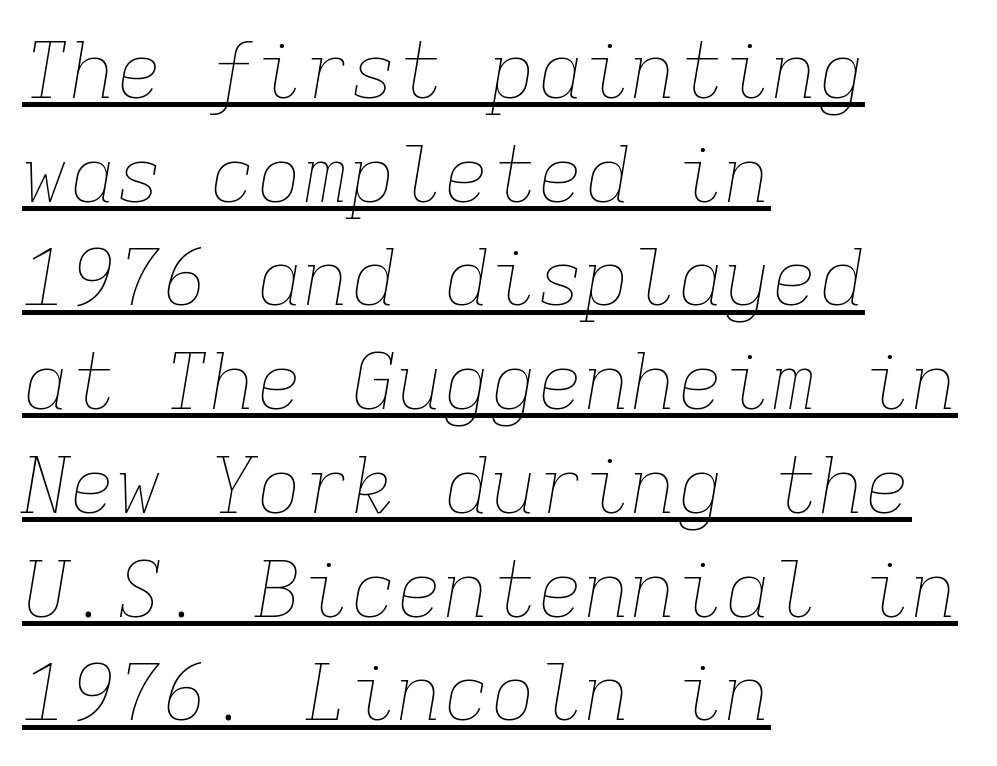
The image shows 78 px thin type, italic (leaning right), monospaced; set left-aligned, normal line spacing (1.33x), normal letter spacing, underlined; low stroke contrast and a medium x-height.
